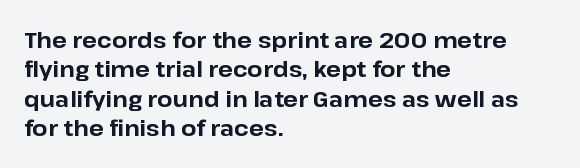
The vertical gap from one line to the next is medium. The rendering uses a bold face; every stroke is thick and dark. When letters stand straight like this, we call the style roman or upright. A typesetter would call this zero additional tracking.
